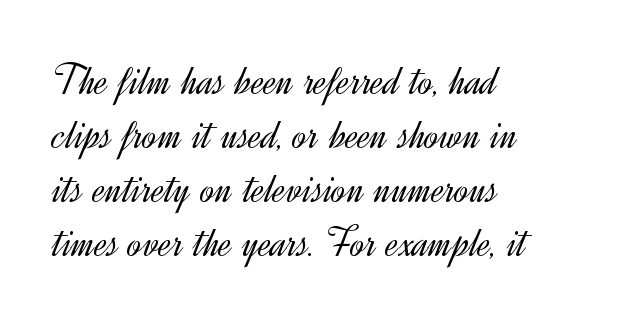
Q: Is the text bold? A: No.
Q: Is the text italic (slanted)? A: Yes.
Q: Is the typeface a serif or a sans-serif typeface? A: Sans-serif.
Q: Is the text underlined? A: No.
Q: How is the paragraph aligned? A: Left-aligned.
Q: Is the spacing between letters normal or unusually wide? A: Normal.
Q: Width (condensed, normal, or wide)? A: Normal.
Q: x-height? A: Small.
Q: Monospaced? A: No.
